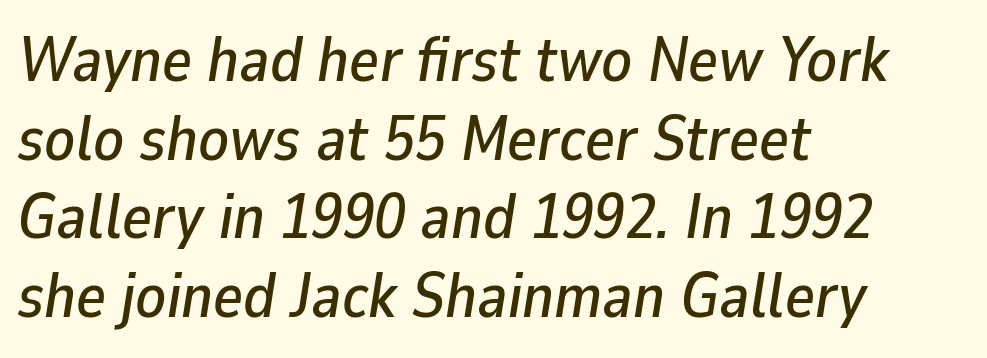
{"italic": "yes", "lean": "right", "slant_degrees": 9, "width": "normal", "stroke_contrast": "low", "x_height": "medium", "monospaced": "no", "underline": "no", "align": "left", "line_spacing": "normal", "line_spacing_ratio": 1.25, "letter_spacing": "normal", "letter_spacing_em": 0.0, "glyph_px": 63}
